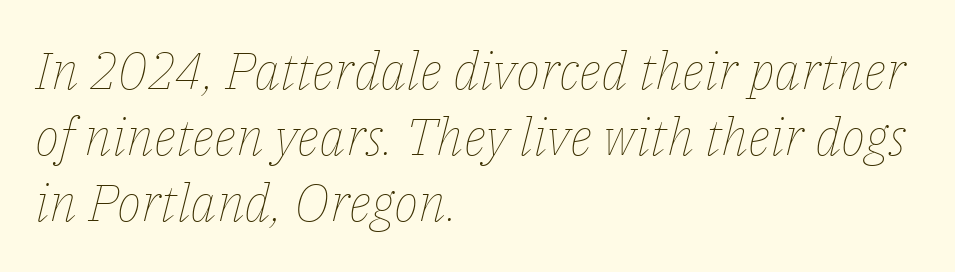
Characters are canted at an angle relative to the baseline's perpendicular. The type is set solid horizontally, with unmodified tracking. A clean baseline with only descenders dipping below it. Stroke mass is kept to a normal reading level or below. This sample is left-justified, so line endings fall wherever the words run out. Horizontal bands of white between lines are of average thickness.
